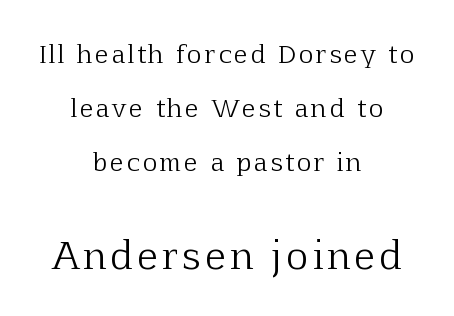
Q: Is the text bold? A: No.
Q: Is the text italic (slanted)? A: No, it is upright.
Q: Is the typeface a serif or a sans-serif typeface? A: Serif.
Q: Is the text underlined? A: No.
Q: How is the paragraph aligned? A: Centered.
Q: Is the spacing between lines tight, normal or loose? A: Loose.
Q: Which block of text is set in a larger size, the first (top) or the second (bottom)? A: The second (bottom) one.
Q: Width (condensed, normal, or wide)? A: Normal.
Q: Stroke contrast? A: Low.
Q: x-height? A: Medium.
Q: Monospaced? A: No.
